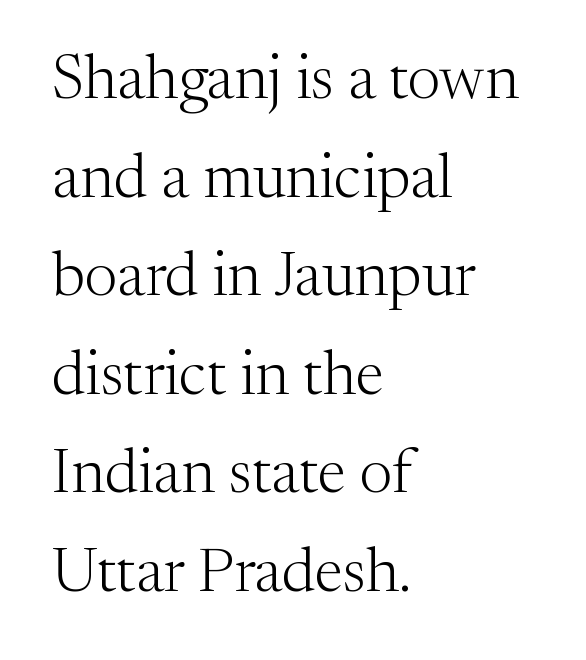
Is the letter spacing exaggerated? No — it looks like the ordinary default. Casual observation: everything's shoved over to the left. The letters stand straight up with perfectly vertical stems. Descenders hang freely into open space. The text was rendered using a seriffed face with decorative stroke endings.
